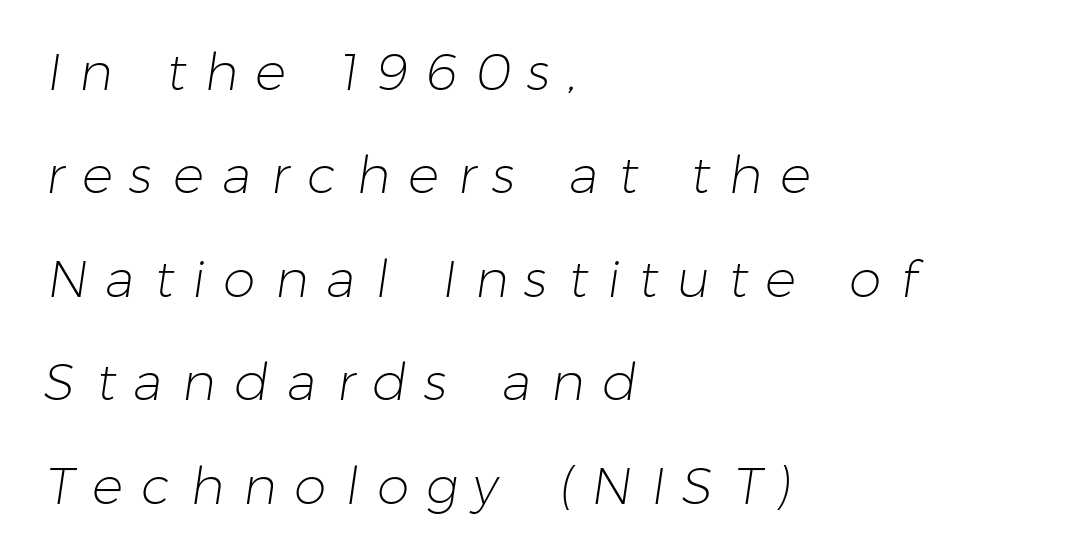
{"serif": "no", "bold": "no", "weight": "light", "width": "normal", "stroke_contrast": "low", "x_height": "medium", "monospaced": "no", "underline": "no", "align": "left", "line_spacing": "loose", "line_spacing_ratio": 1.99, "letter_spacing": "wide", "letter_spacing_em": 0.36, "glyph_px": 52}
